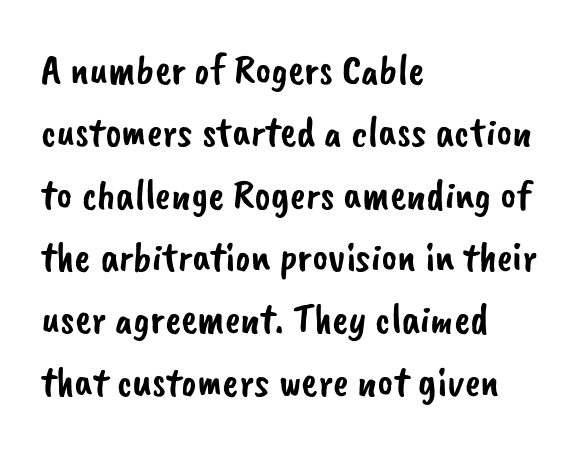
Q: Is the typeface a serif or a sans-serif typeface? A: Sans-serif.
Q: Is the text underlined? A: No.
Q: How is the paragraph aligned? A: Left-aligned.
Q: Is the spacing between letters normal or unusually wide? A: Normal.
Q: Is the spacing between lines tight, normal or loose? A: Normal.
Q: Width (condensed, normal, or wide)? A: Normal.
Q: Stroke contrast? A: Low.
Q: x-height? A: Small.
Q: Monospaced? A: No.
